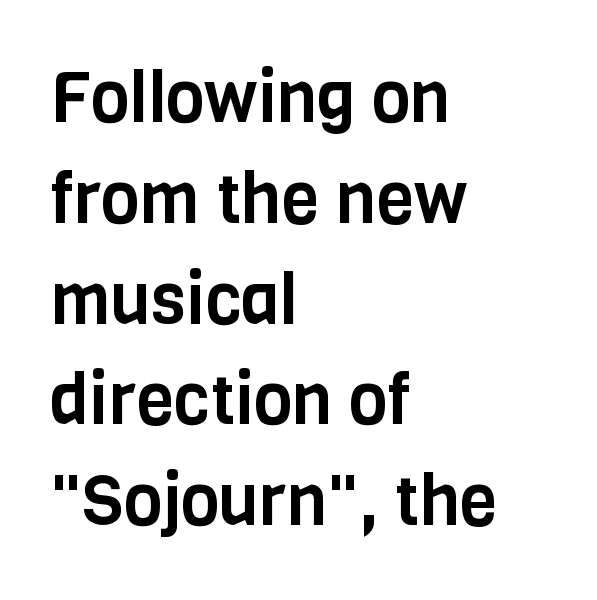
The image shows 70 px condensed sans-serif type, upright; set left-aligned, normal line spacing (1.44x), normal letter spacing, not underlined; low stroke contrast and a large x-height.
